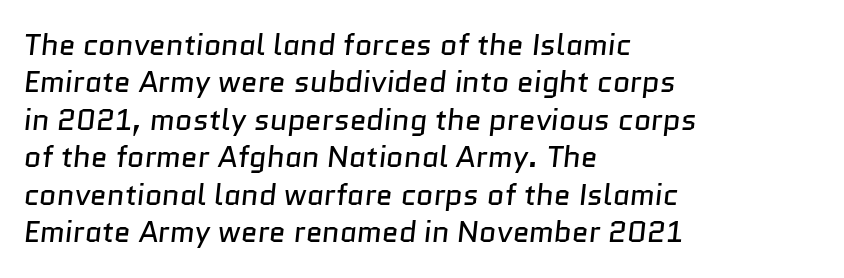
In terms of leading, this rendering sits right in the middle. The letters carry no serifs — their stems end cleanly without finishing strokes. The rendering uses natural spacing where letterforms have individual widths. Visually the block forms a straight wall on the left and a jagged coastline on the right.
